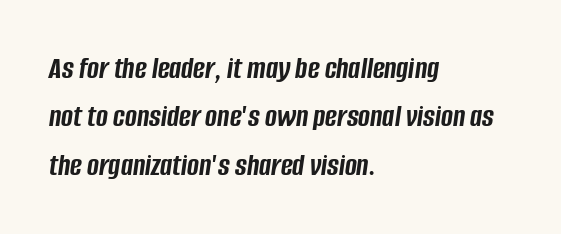
Q: Is the text bold? A: Yes.
Q: Is the text italic (slanted)? A: Yes, it leans right by about 8 degrees.
Q: Is the text underlined? A: No.
Q: How is the paragraph aligned? A: Left-aligned.
Q: Is the spacing between letters normal or unusually wide? A: Normal.
Q: Is the spacing between lines tight, normal or loose? A: Normal.
Q: Width (condensed, normal, or wide)? A: Condensed.
Q: Stroke contrast? A: Low.
Q: x-height? A: Large.
Q: Monospaced? A: No.
